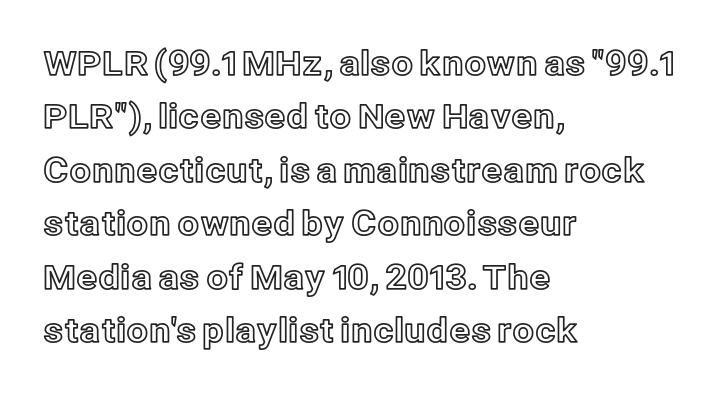
{"italic": "no", "width": "normal", "x_height": "medium", "monospaced": "no", "underline": "no", "align": "left", "line_spacing": "normal", "line_spacing_ratio": 1.57, "letter_spacing": "normal", "letter_spacing_em": 0.0, "glyph_px": 34}
